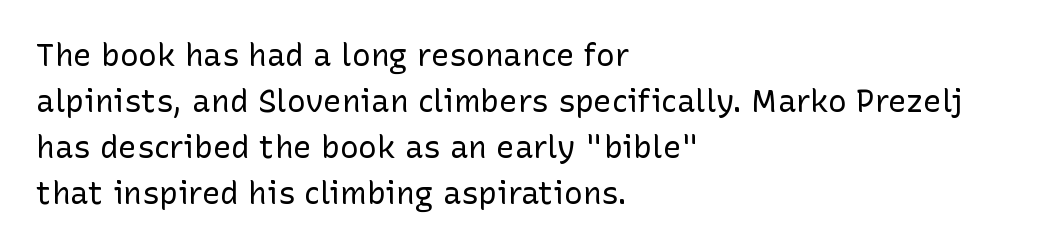
The image shows 31 px regular-weight sans-serif type, upright; set left-aligned, normal line spacing (1.48x), normal letter spacing, not underlined; low stroke contrast and a medium x-height.
